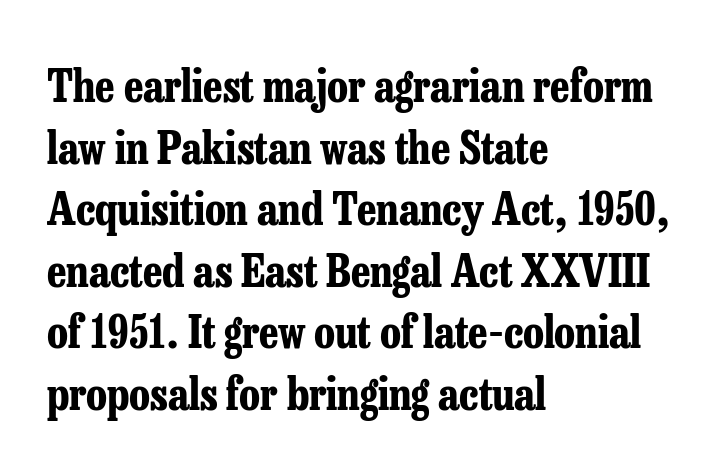
{"serif": "yes", "italic": "no", "bold": "yes", "weight": "bold", "width": "condensed", "stroke_contrast": "low", "x_height": "medium", "monospaced": "no", "underline": "no", "align": "left", "line_spacing": "normal", "line_spacing_ratio": 1.4, "letter_spacing": "normal", "letter_spacing_em": 0.0, "glyph_px": 44}
